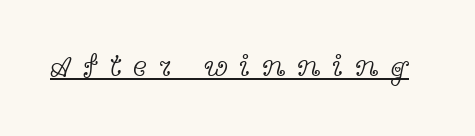
{"serif": "yes", "italic": "no", "bold": "no", "weight": "light", "width": "wide", "x_height": "medium", "monospaced": "no", "underline": "yes", "letter_spacing": "wide", "letter_spacing_em": 0.39, "glyph_px": 30}
